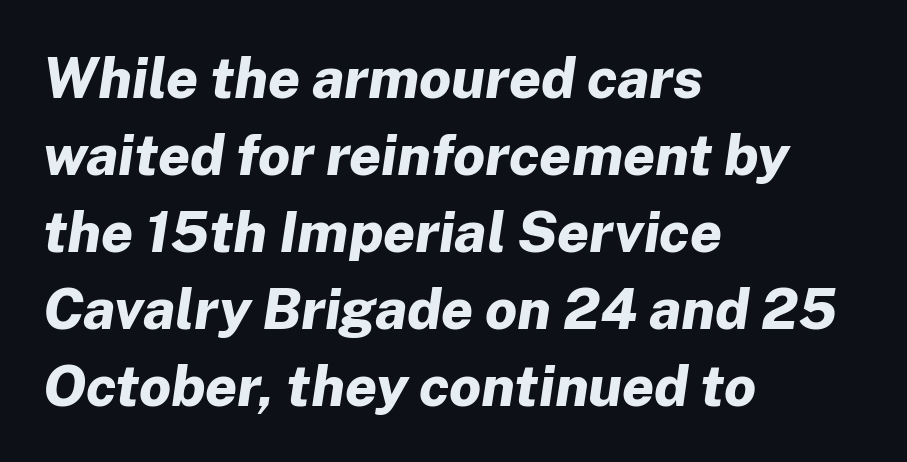
{"italic": "yes", "lean": "right", "slant_degrees": 8, "bold": "yes", "weight": "bold", "width": "normal", "stroke_contrast": "low", "x_height": "medium", "monospaced": "no", "underline": "no", "align": "left", "line_spacing": "normal", "line_spacing_ratio": 1.35, "letter_spacing": "normal", "letter_spacing_em": 0.0, "glyph_px": 57}
